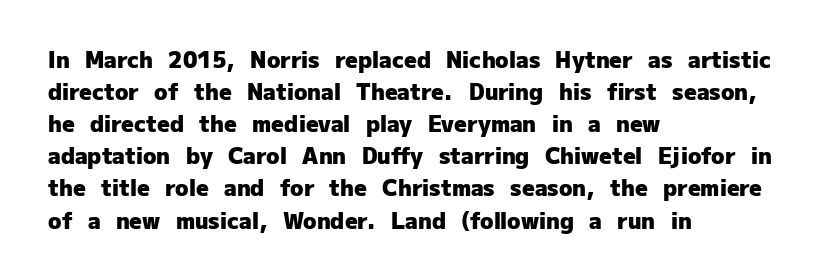
These lines were composed using upright roman letters. Bare-footed words on every line. The vertical gap from one line to the next is medium. Leftover space on each line is placed entirely after the last word. The line texture is even and compact thanks to regular tracking.
